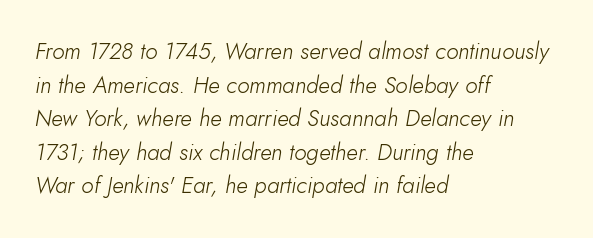
A classic flush-left, rag-right setting is used for this passage. Quick note: italic. Plain, unruled lines of type. No heavy texture on the line: the type isn't bold. The face used here is rendered with its standard letterfit.
